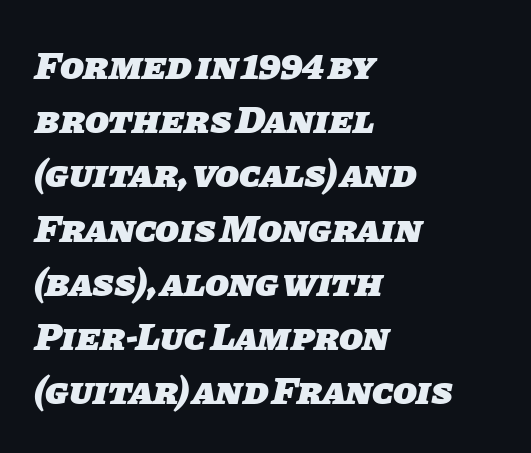
{"bold": "yes", "weight": "heavy", "width": "normal", "stroke_contrast": "low", "x_height": "large", "monospaced": "no", "underline": "no", "align": "left", "line_spacing": "normal", "line_spacing_ratio": 1.39, "letter_spacing": "normal", "letter_spacing_em": 0.0, "glyph_px": 39}
